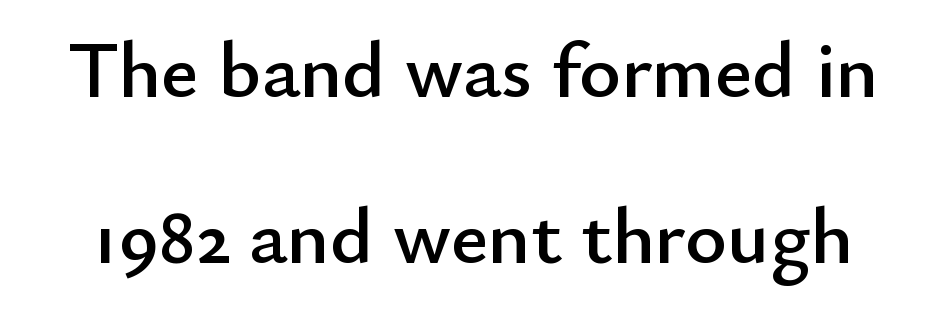
Each letter keeps its own natural width here, so spacing adapts to shape. Descender tails drop into unmarked territory. Do the letters lean? They stand straight. Airy leading.
